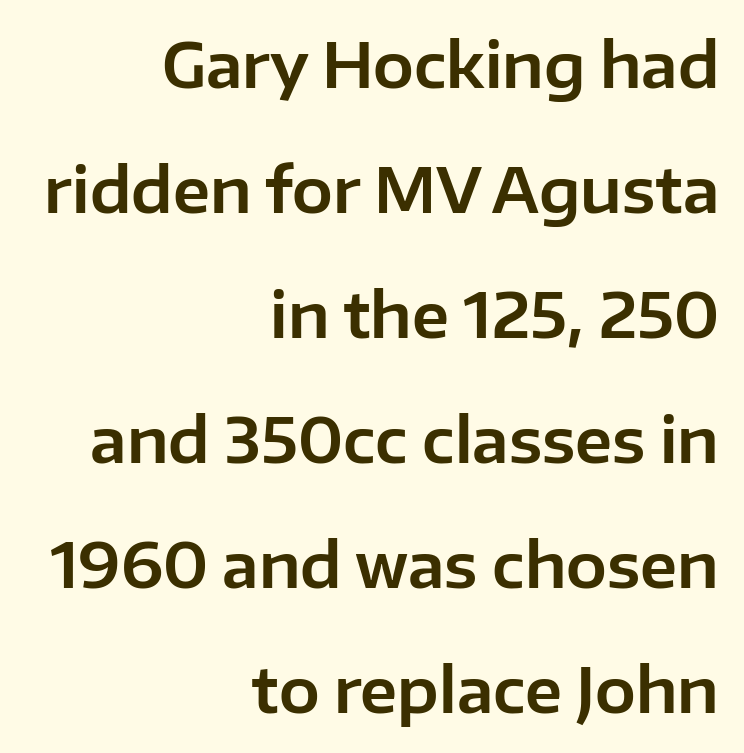
{"serif": "no", "italic": "no", "width": "normal", "stroke_contrast": "low", "x_height": "medium", "monospaced": "no", "underline": "no", "align": "right", "line_spacing": "loose", "line_spacing_ratio": 2.05, "letter_spacing": "normal", "letter_spacing_em": 0.0, "glyph_px": 61}
